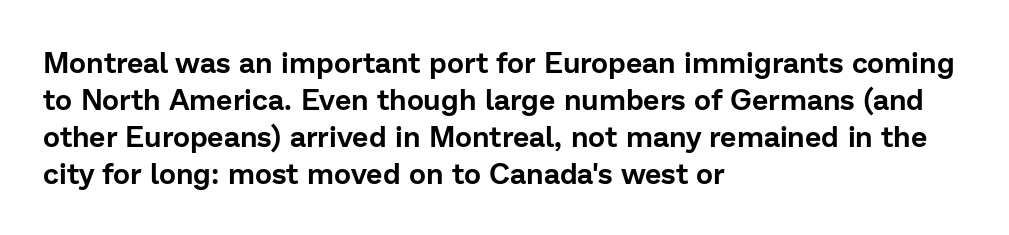
The image shows 29 px sans-serif type, upright; set left-aligned, normal line spacing (1.28x), normal letter spacing, not underlined; low stroke contrast and a medium x-height.
